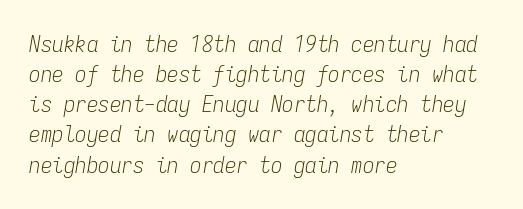
Q: Is the text bold? A: No.
Q: Is the text italic (slanted)? A: Yes, it leans right by about 9 degrees.
Q: Is the text underlined? A: No.
Q: How is the paragraph aligned? A: Left-aligned.
Q: Is the spacing between letters normal or unusually wide? A: Normal.
Q: Is the spacing between lines tight, normal or loose? A: Normal.
